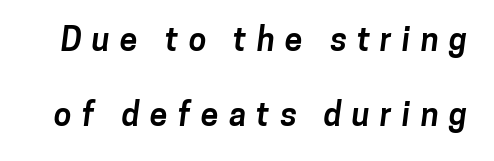
The image shows 32 px bold sans-serif type; set loose line spacing (2.33x), unusually wide letter spacing (+0.32 em), not underlined; low stroke contrast and a medium x-height.
